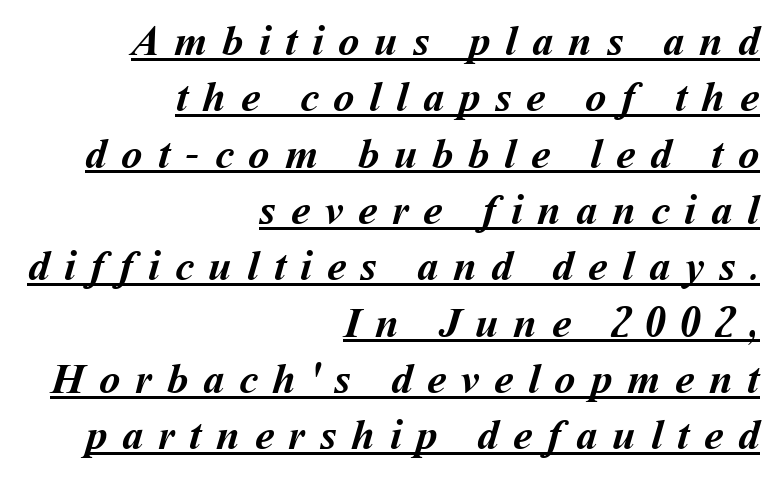
Q: Is the text bold? A: Yes.
Q: Is the text underlined? A: Yes.
Q: How is the paragraph aligned? A: Right-aligned.
Q: Is the spacing between letters normal or unusually wide? A: Unusually wide.
Q: Is the spacing between lines tight, normal or loose? A: Normal.
Q: Width (condensed, normal, or wide)? A: Normal.
Q: Stroke contrast? A: Medium.
Q: x-height? A: Medium.
Q: Monospaced? A: No.
